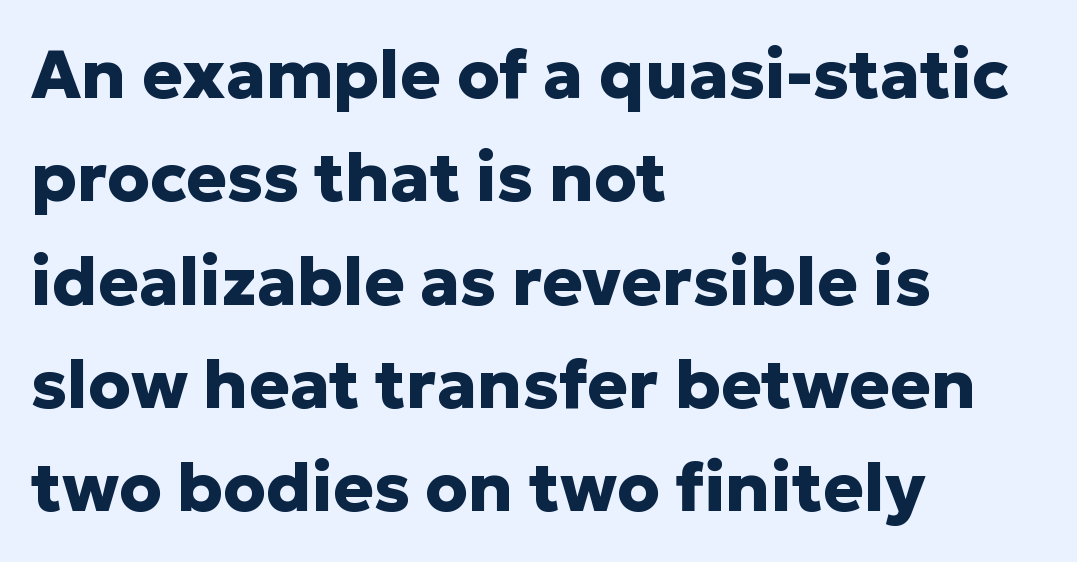
Layout note: lines flush left. Unlike italic type, these characters show no tilt at all. Rule under the text: the space is simply empty. Thick stems and heavy bowls — unmistakably bold. This rendering employs a face without finishing strokes, i.e., a sans-serif.
